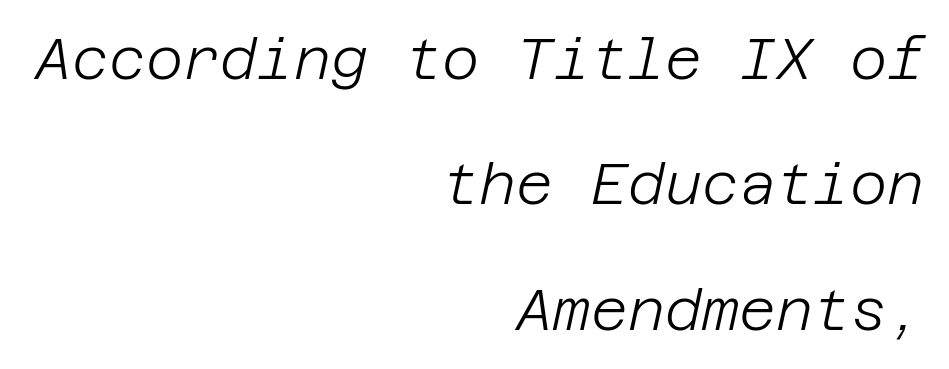
The image shows 57 px light type, italic (leaning right); set right-aligned, loose line spacing (2.2x), normal letter spacing, not underlined; low stroke contrast and a large x-height.
